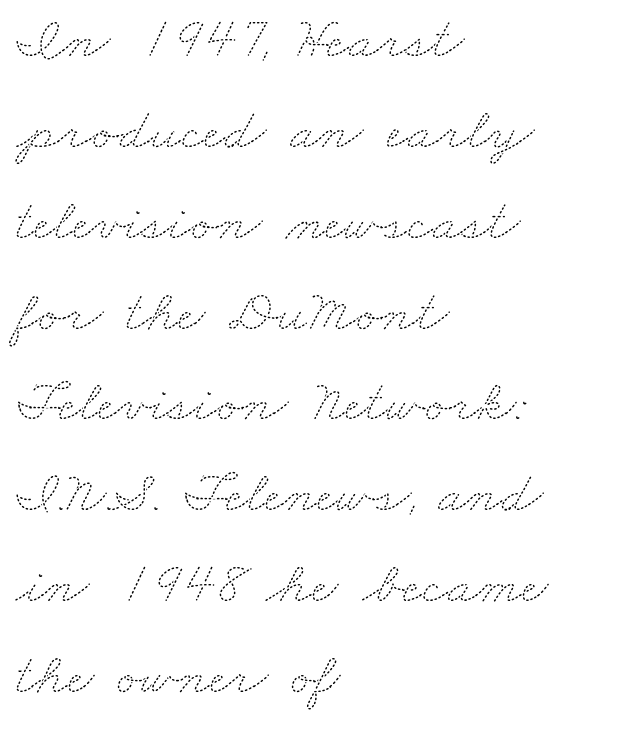
{"bold": "no", "weight": "thin", "width": "wide", "stroke_contrast": "medium", "x_height": "small", "monospaced": "no", "underline": "no", "align": "left", "line_spacing": "normal", "line_spacing_ratio": 1.54, "letter_spacing": "normal", "letter_spacing_em": 0.0, "glyph_px": 59}
